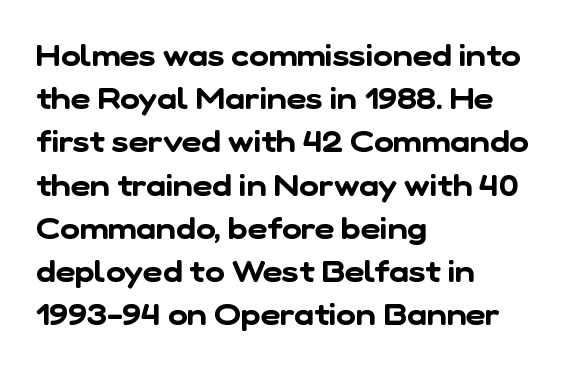
{"serif": "no", "width": "normal", "stroke_contrast": "low", "x_height": "medium", "monospaced": "no", "underline": "no", "align": "left", "line_spacing": "normal", "line_spacing_ratio": 1.44, "letter_spacing": "normal", "letter_spacing_em": 0.0, "glyph_px": 30}
